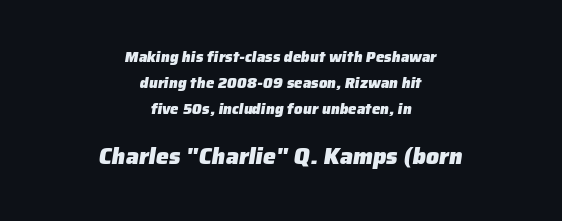
{"bold": "yes", "underline": "no", "align": "center", "line_spacing_ratio": 1.73, "letter_spacing": "normal", "letter_spacing_em": 0.0, "larger_block": "second", "size_ratio": 1.53, "glyph_px": 23}
